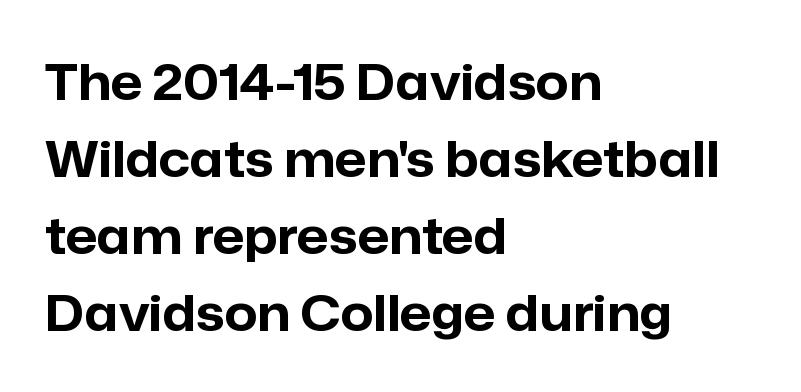
The image shows 50 px bold sans-serif type, upright; set left-aligned, normal line spacing (1.54x), normal letter spacing, not underlined; low stroke contrast and a medium x-height.
